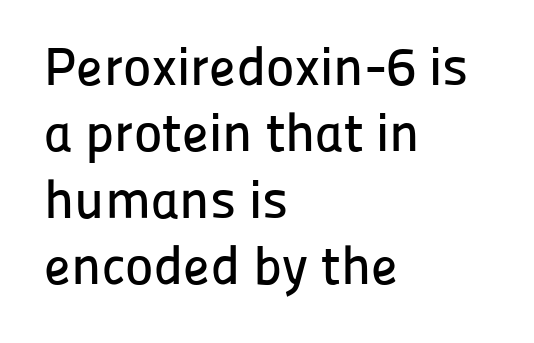
{"serif": "no", "italic": "no", "width": "normal", "stroke_contrast": "low", "x_height": "medium", "monospaced": "no", "underline": "no", "align": "left", "line_spacing_ratio": 1.23, "letter_spacing": "normal", "letter_spacing_em": 0.0, "glyph_px": 54}
